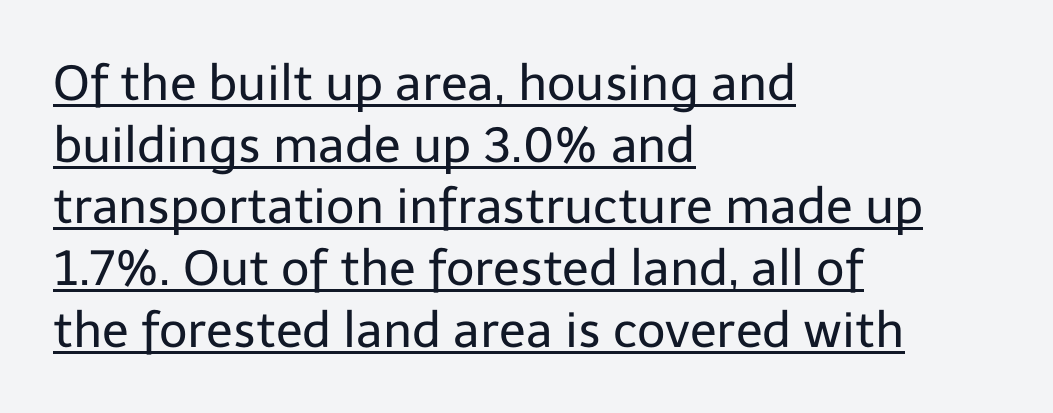
Q: Is the text bold? A: No.
Q: Is the text italic (slanted)? A: No, it is upright.
Q: Is the typeface a serif or a sans-serif typeface? A: Sans-serif.
Q: Is the text underlined? A: Yes.
Q: How is the paragraph aligned? A: Left-aligned.
Q: Is the spacing between letters normal or unusually wide? A: Normal.
Q: Is the spacing between lines tight, normal or loose? A: Normal.
Q: Width (condensed, normal, or wide)? A: Normal.
Q: Stroke contrast? A: Low.
Q: x-height? A: Medium.
Q: Monospaced? A: No.
